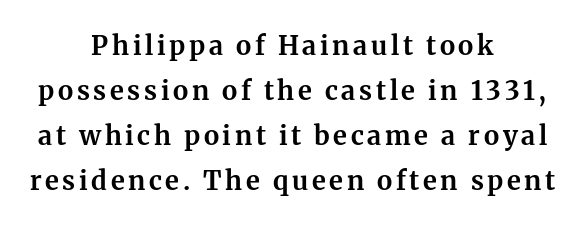
Posture: straight, roman, zero tilt. You'd pick this weight for a headline — it's a proper bold. The text block is weighted toward neither margin, spreading evenly from the middle. The foot of each line stays bare and open.
